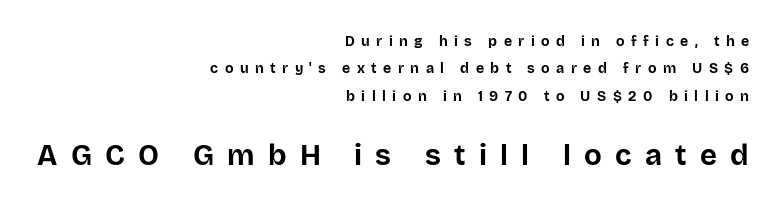
Q: Is the text bold? A: Yes.
Q: Is the text italic (slanted)? A: No, it is upright.
Q: Is the typeface a serif or a sans-serif typeface? A: Sans-serif.
Q: Is the text underlined? A: No.
Q: How is the paragraph aligned? A: Right-aligned.
Q: Is the spacing between letters normal or unusually wide? A: Unusually wide.
Q: Is the spacing between lines tight, normal or loose? A: Loose.
Q: Which block of text is set in a larger size, the first (top) or the second (bottom)? A: The second (bottom) one.
Q: Width (condensed, normal, or wide)? A: Normal.
Q: Stroke contrast? A: Low.
Q: x-height? A: Large.
Q: Monospaced? A: No.
